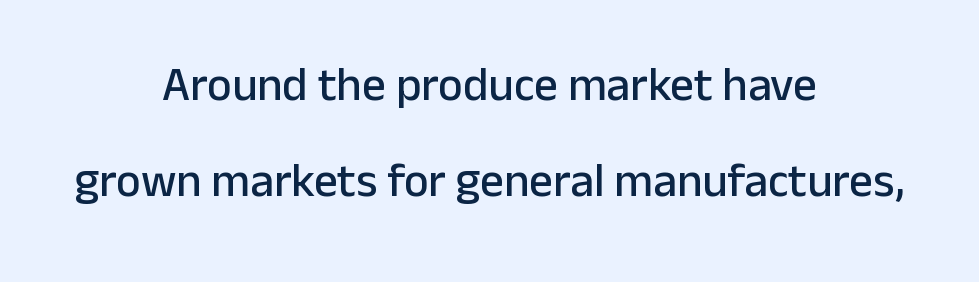
{"serif": "no", "italic": "no", "width": "normal", "stroke_contrast": "low", "x_height": "medium", "monospaced": "no", "underline": "no", "align": "center", "line_spacing": "loose", "line_spacing_ratio": 2.05, "letter_spacing": "normal", "letter_spacing_em": 0.0, "glyph_px": 47}
